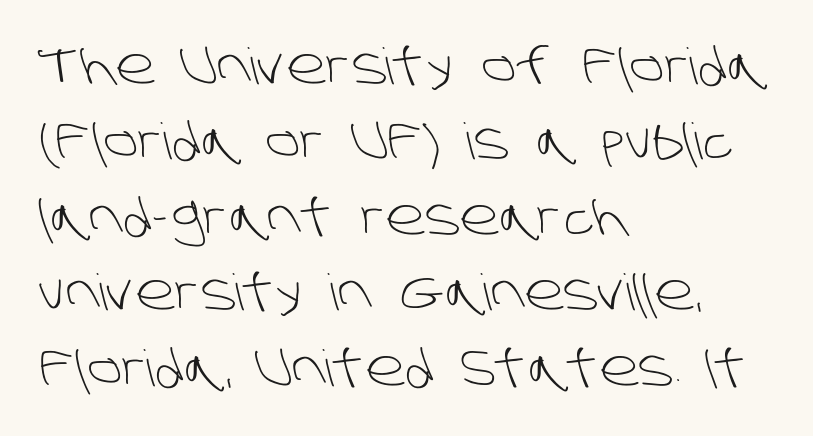
Letterform terminals end flat and unadorned throughout the passage. The face used here is rendered with its standard letterfit. Reading down the column, the eye jumps a familiar distance to each next line. Decoration check: the copy has no underline. Does the copy run flush right? No — it runs flush left.
